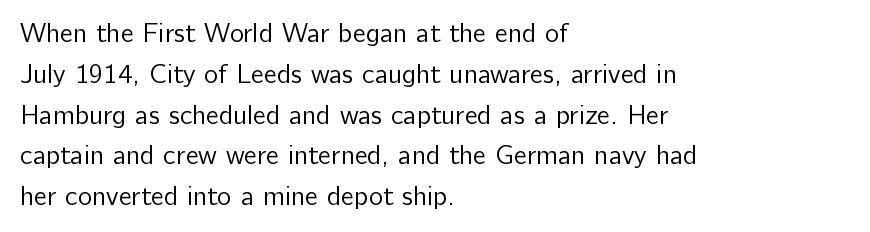
The passage shown stacks its lines at a standard gap. Plain, unruled lines of type. Summary of weight: not heavy and not bold. The rendering keeps characters at their native spacing. Notice how the stems are strictly vertical — no italics here.
